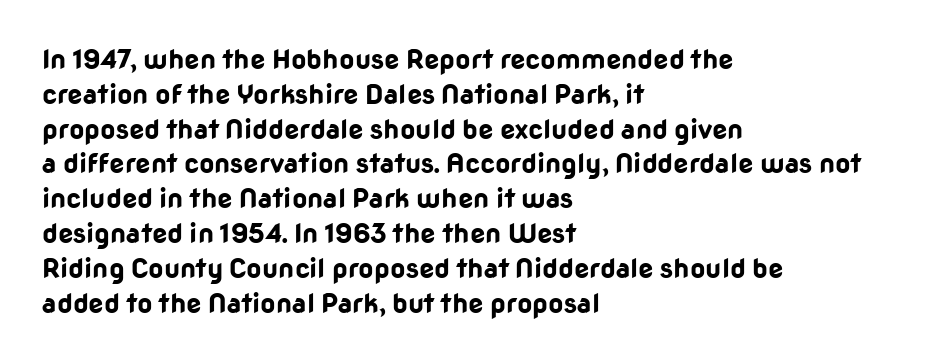
The image shows 27 px bold type, upright; set left-aligned, normal line spacing (1.29x), normal letter spacing, not underlined.
